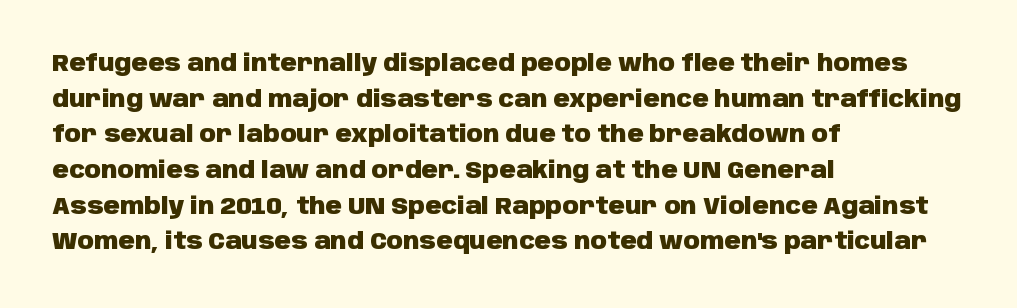
The image shows 23 px bold type, upright; set left-aligned, normal line spacing (1.55x), normal letter spacing, not underlined.
